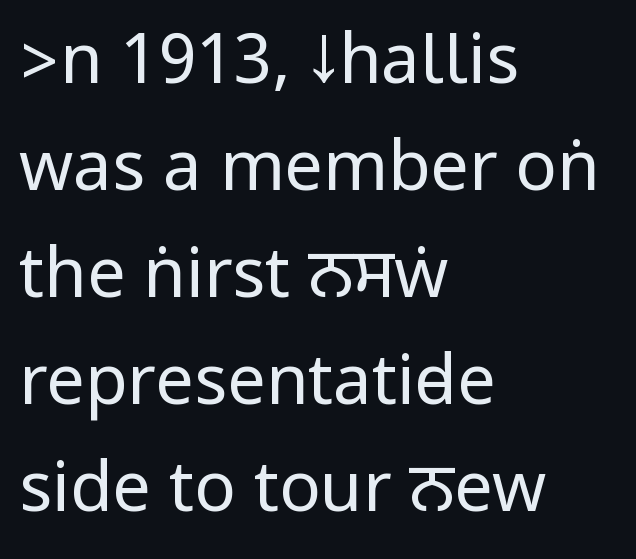
Is there any slant? The stems are plumb. Underline: absent. The setting favours the left margin, as ordinary paragraphs usually do. This block has exactly the height ordinary leading produces. The rendering shows plain stroke endings on the letterforms — a sans-serif design.
